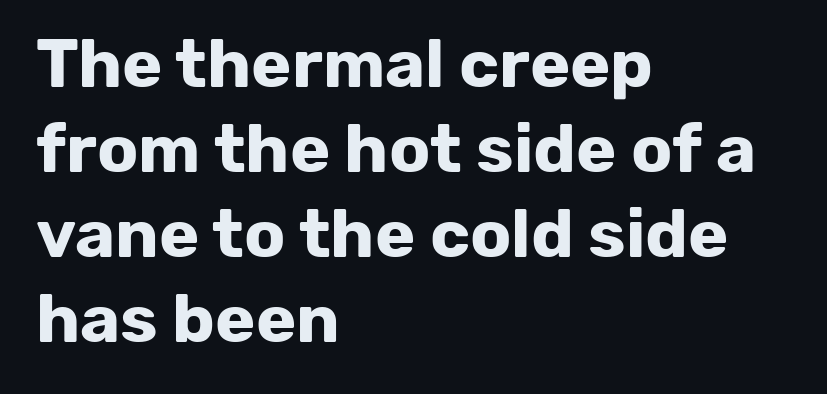
Q: Is the text bold? A: Yes.
Q: Is the text italic (slanted)? A: No, it is upright.
Q: Is the typeface a serif or a sans-serif typeface? A: Sans-serif.
Q: Is the text underlined? A: No.
Q: How is the paragraph aligned? A: Left-aligned.
Q: Is the spacing between letters normal or unusually wide? A: Normal.
Q: Is the spacing between lines tight, normal or loose? A: Normal.
Q: Width (condensed, normal, or wide)? A: Normal.
Q: Stroke contrast? A: Low.
Q: x-height? A: Medium.
Q: Monospaced? A: No.
